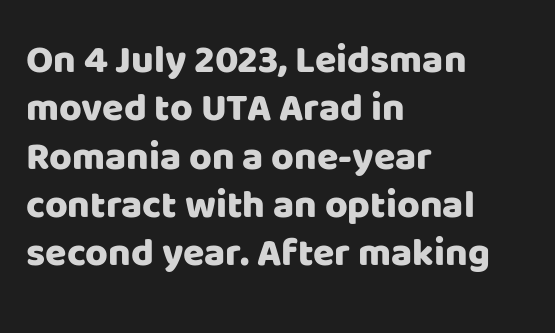
Each row of text sits above clean, open space. The passage shown is typed in a proportional face where columns would drift. The paragraph has a hard left edge and a soft right edge. A sans-serif font was chosen for this passage. Posture: vertical.
